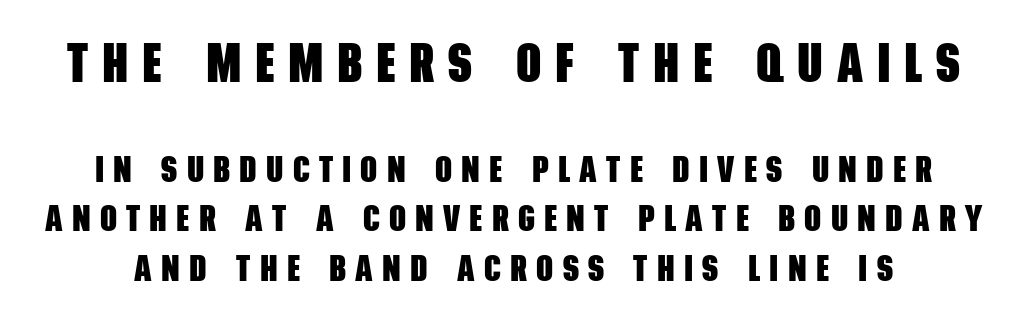
The face used here has the dense, thick strokes of a bold. Underline: absent. Note the varied advance widths — an 'i' is clearly narrower than an 'm'. Compared with typical paragraphs, the rows here are spaced about the same. This layout puts the oversized block above and the modest block below. Tracking here is generous; glyphs stand well apart from one another.
